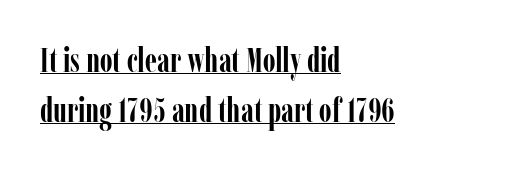
Q: Is the text bold? A: Yes.
Q: Is the text italic (slanted)? A: No, it is upright.
Q: Is the typeface a serif or a sans-serif typeface? A: Serif.
Q: Is the text underlined? A: Yes.
Q: How is the paragraph aligned? A: Left-aligned.
Q: Is the spacing between letters normal or unusually wide? A: Normal.
Q: Is the spacing between lines tight, normal or loose? A: Normal.
Q: Width (condensed, normal, or wide)? A: Condensed.
Q: Stroke contrast? A: Low.
Q: x-height? A: Medium.
Q: Monospaced? A: No.
